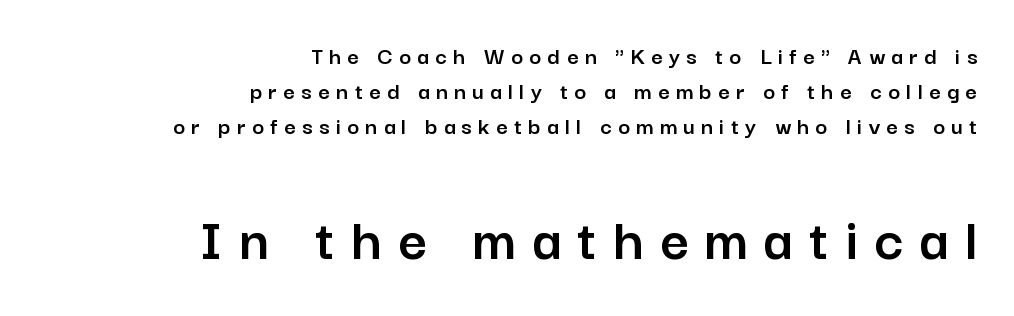
The image shows 63 px sans-serif type, upright; set right-aligned, normal line spacing (1.4x), unusually wide letter spacing (+0.26 em), not underlined; the second (bottom) block is 2.52x larger; low stroke contrast and a medium x-height.
